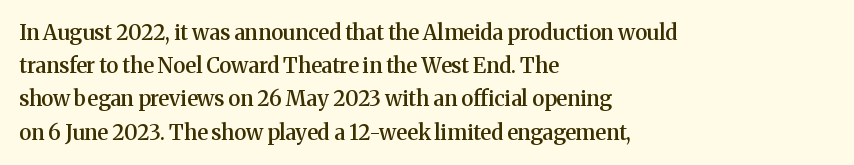
{"italic": "no", "bold": "semi", "underline": "no", "align": "left", "line_spacing": "normal", "line_spacing_ratio": 1.58, "letter_spacing": "normal", "letter_spacing_em": 0.0, "glyph_px": 21}
